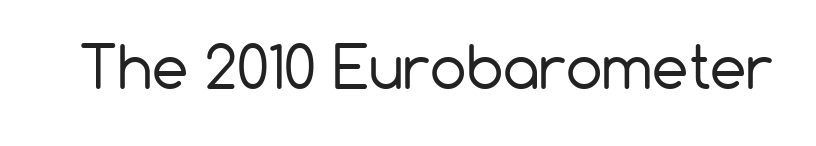
Q: Is the text bold? A: No.
Q: Is the text italic (slanted)? A: No, it is upright.
Q: Is the typeface a serif or a sans-serif typeface? A: Sans-serif.
Q: Is the text underlined? A: No.
Q: Is the spacing between letters normal or unusually wide? A: Normal.
Q: Width (condensed, normal, or wide)? A: Normal.
Q: Stroke contrast? A: Low.
Q: x-height? A: Medium.
Q: Monospaced? A: No.
